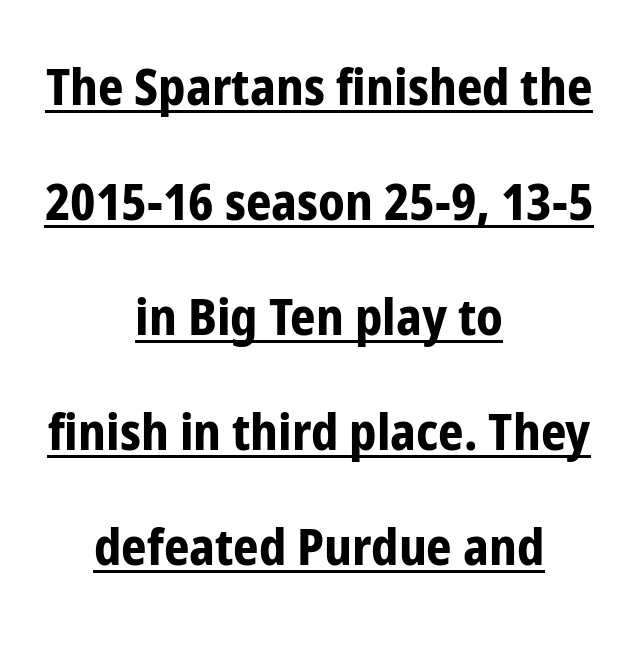
Proportional: the letters do not fall into vertical columns. Compared with typical paragraphs, the rows here are farther apart. Caption: lettering with a line underneath. The lines in this sample share a center point and differ in where they start and stop. This sample uses an upright cut, with every glyph sitting square on the baseline. These words are printed bold, with thick strokes throughout.
